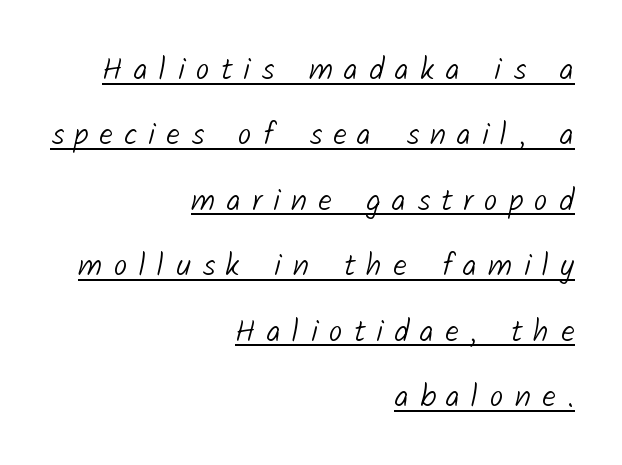
{"serif": "no", "bold": "no", "weight": "light", "width": "normal", "stroke_contrast": "low", "x_height": "medium", "monospaced": "no", "underline": "yes", "align": "right", "line_spacing": "loose", "line_spacing_ratio": 2.11, "letter_spacing": "wide", "letter_spacing_em": 0.36, "glyph_px": 31}
